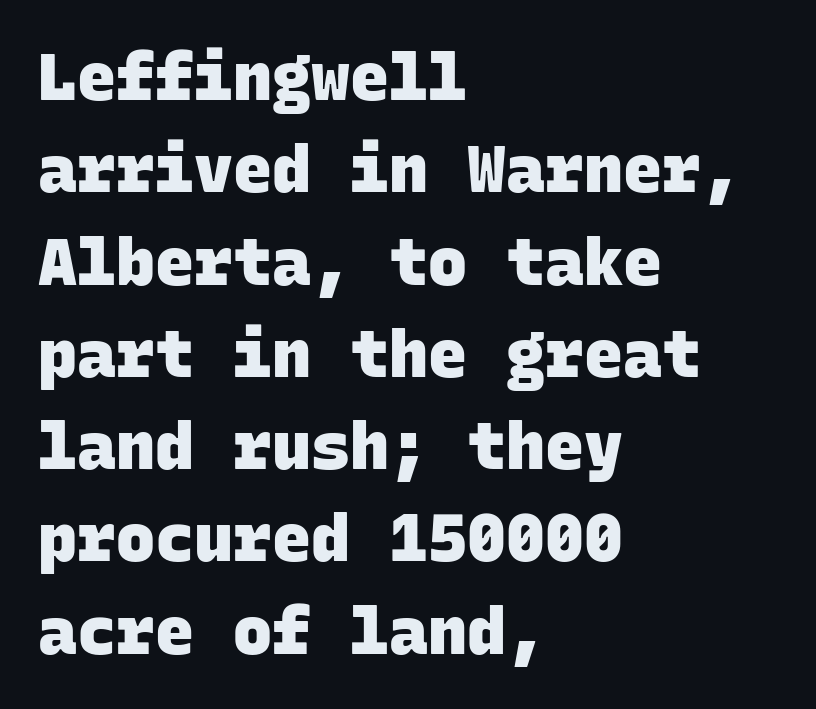
The rag falls on the right side of this text block. Typographic density is high because the face is bold. Rule under the text: the space is simply empty. What's the leading like? Ordinary, nothing unusual. Every character here occupies the same horizontal width, giving the sample a typewriter-like rhythm.
